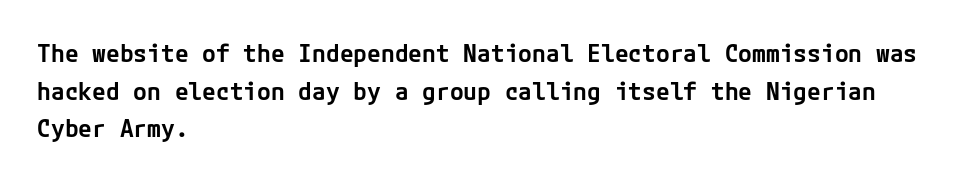
The foot of each line stays bare and open. Horizontal bands of white between lines are of average thickness. A fair bit of extra ink — the face is semibold, not bold. Where is the straight margin? On the left.
